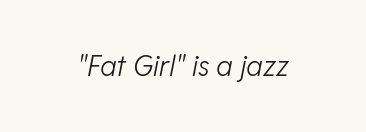
The image shows 28 px light type, italic (leaning right); set normal letter spacing, not underlined; low stroke contrast and a medium x-height.
